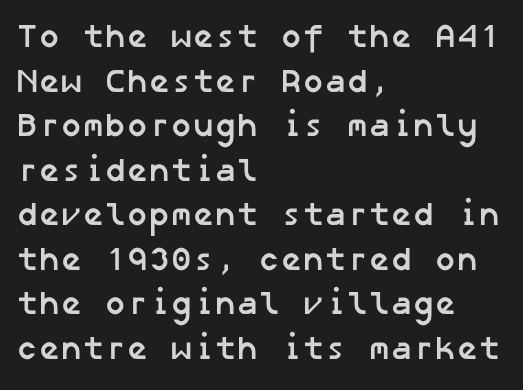
{"serif": "no", "bold": "yes", "weight": "semibold", "width": "normal", "stroke_contrast": "low", "x_height": "medium", "underline": "no", "align": "left", "line_spacing": "normal", "line_spacing_ratio": 1.35, "letter_spacing": "normal", "letter_spacing_em": 0.0, "glyph_px": 33}
